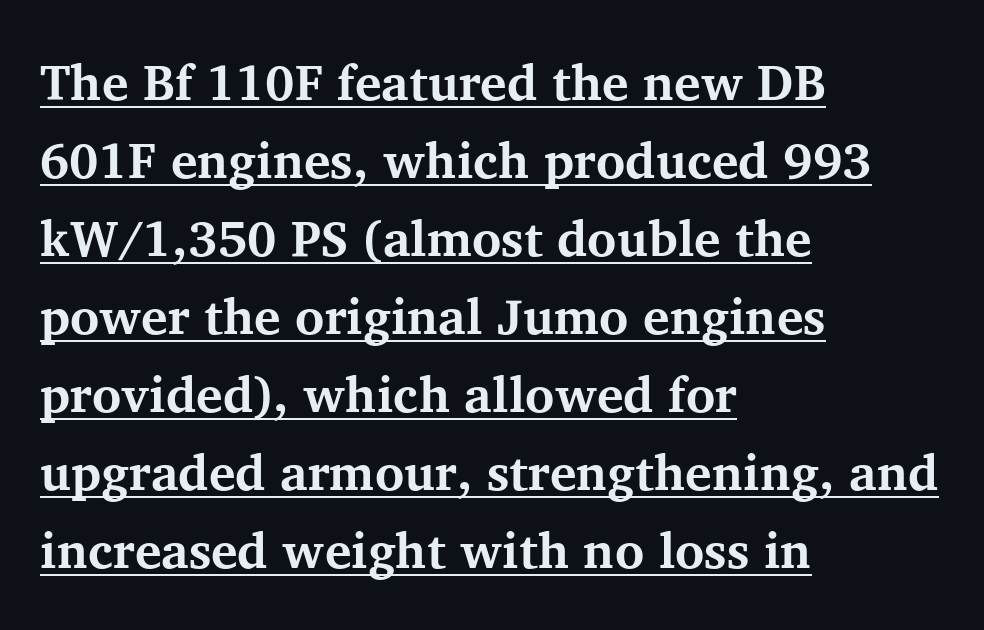
{"serif": "yes", "italic": "no", "bold": "yes", "weight": "bold", "width": "normal", "stroke_contrast": "medium", "x_height": "medium", "monospaced": "no", "underline": "yes", "align": "left", "line_spacing": "normal", "line_spacing_ratio": 1.56, "letter_spacing": "normal", "letter_spacing_em": 0.0, "glyph_px": 50}
